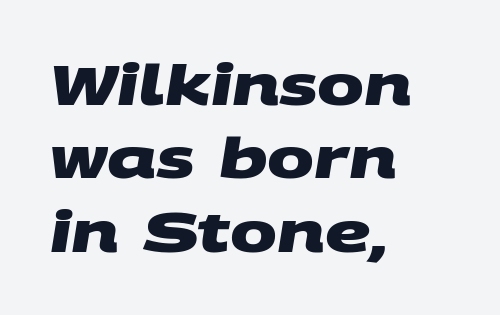
{"serif": "no", "bold": "yes", "weight": "heavy", "width": "wide", "stroke_contrast": "medium", "x_height": "large", "monospaced": "no", "underline": "no", "align": "left", "line_spacing": "normal", "line_spacing_ratio": 1.31, "letter_spacing": "normal", "letter_spacing_em": 0.0, "glyph_px": 56}
